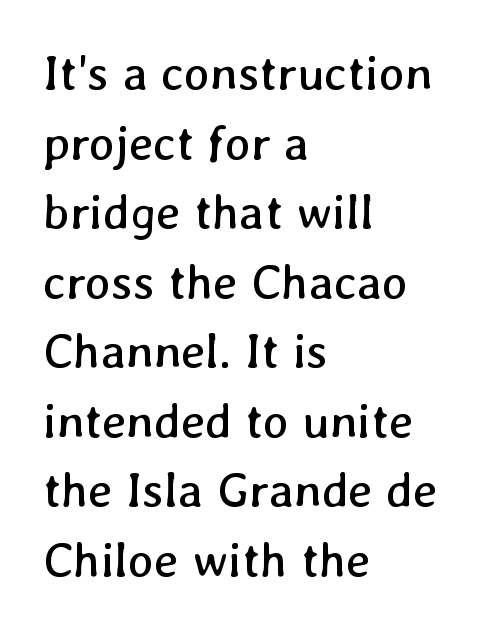
Q: Is the text bold? A: No.
Q: Is the text underlined? A: No.
Q: How is the paragraph aligned? A: Left-aligned.
Q: Is the spacing between letters normal or unusually wide? A: Normal.
Q: Is the spacing between lines tight, normal or loose? A: Normal.
Q: Width (condensed, normal, or wide)? A: Normal.
Q: Stroke contrast? A: Low.
Q: x-height? A: Medium.
Q: Monospaced? A: No.
